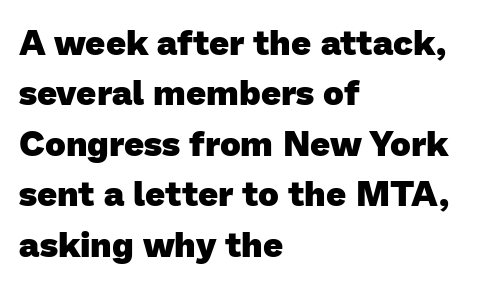
{"serif": "no", "bold": "yes", "weight": "heavy", "width": "normal", "stroke_contrast": "low", "x_height": "medium", "monospaced": "no", "underline": "no", "align": "left", "line_spacing": "normal", "line_spacing_ratio": 1.44, "letter_spacing": "normal", "letter_spacing_em": 0.0, "glyph_px": 35}
